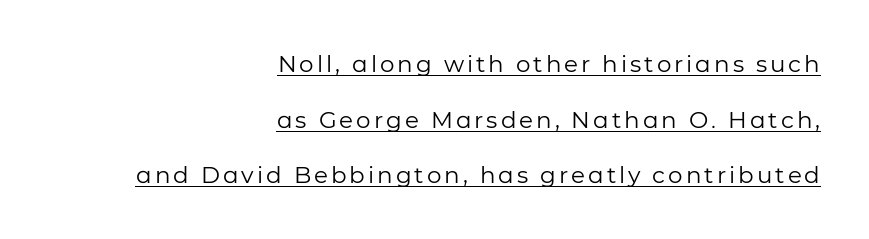
Like a heading marked for emphasis, these lines bear an underscore. Tall strokes in this sample are plumb rather than angled. Interline gaps are noticeably wide in this sample. A quiet, ordinary-to-light weight characterises the typeface. Where is the straight margin? On the right.
